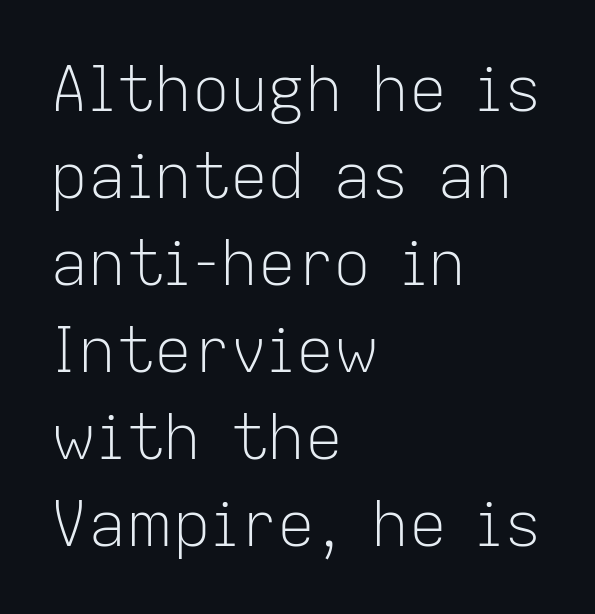
The zone under the glyphs is completely vacant. The gaps between neighbouring characters are ordinary and unremarkable. How would I describe the line gaps? Plain and ordinary. If you drew a line through each stem, it would be perfectly vertical. These lines are composed in type without serifs.
